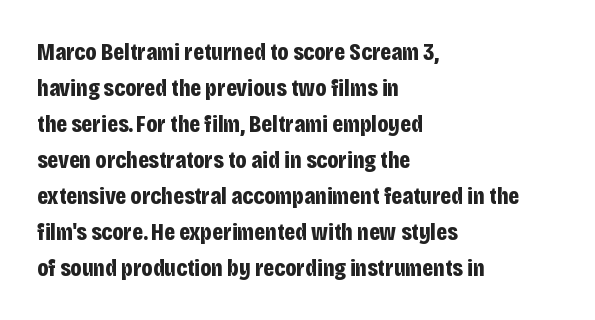
The image shows 24 px bold type, upright; set left-aligned, normal line spacing (1.5x), normal letter spacing, not underlined.
